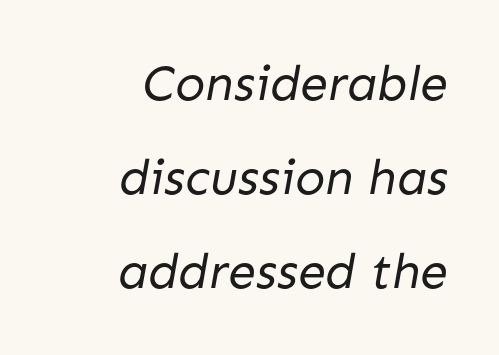
Type without underlining. The passage is arranged like a letterhead date or caption credit — flush right. The gaps between neighbouring characters are ordinary and unremarkable. To sum up the face: it is a sans, with no serifs. Think standard paragraph weight, or any step lighter than that.
